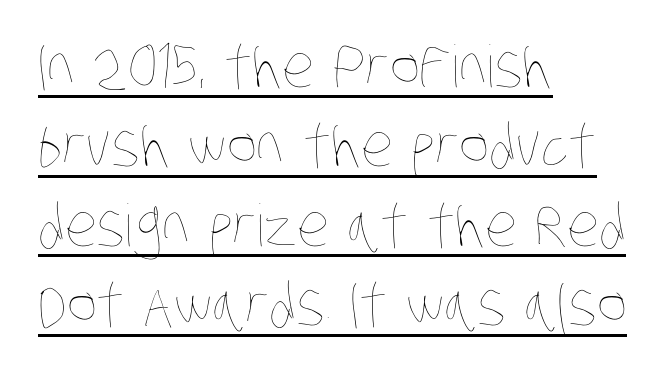
The image shows 58 px thin, condensed type; set left-aligned, normal line spacing (1.37x), normal letter spacing, underlined; low stroke contrast and a large x-height.
